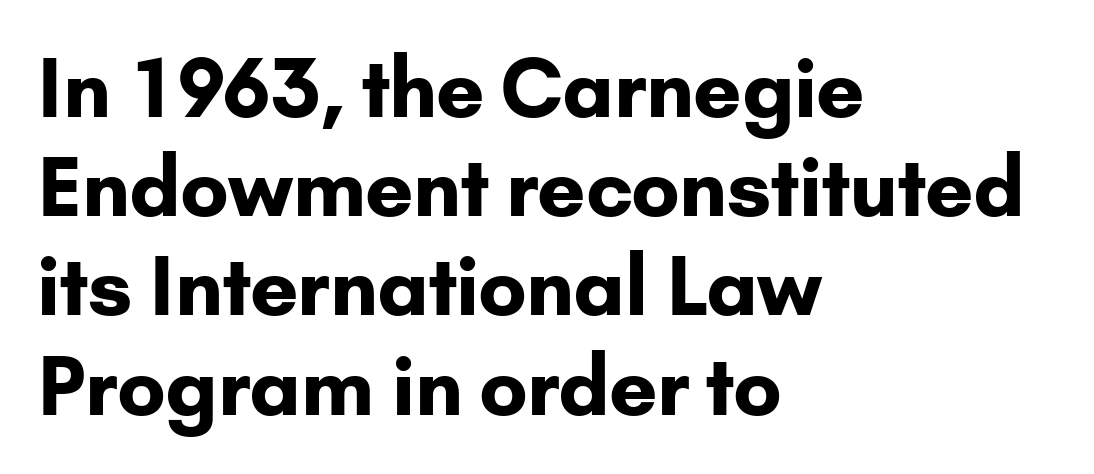
Q: Is the text bold? A: Yes.
Q: Is the text italic (slanted)? A: No, it is upright.
Q: Is the typeface a serif or a sans-serif typeface? A: Sans-serif.
Q: Is the text underlined? A: No.
Q: How is the paragraph aligned? A: Left-aligned.
Q: Is the spacing between letters normal or unusually wide? A: Normal.
Q: Width (condensed, normal, or wide)? A: Normal.
Q: Stroke contrast? A: Low.
Q: x-height? A: Small.
Q: Monospaced? A: No.
